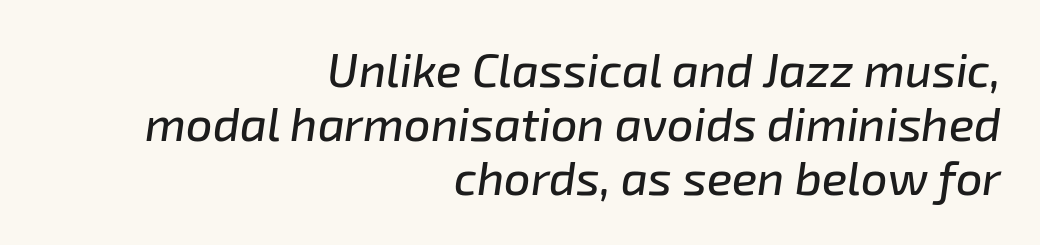
Tracking value appears to be zero — textbook default spacing. Would a proofreader flag this as italicized? Yes. Leftover space on each line is placed entirely before the opening word. The zone under the glyphs is completely vacant.
